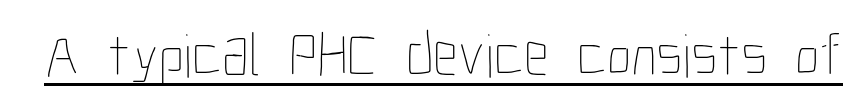
Each letter keeps its own natural width here, so spacing adapts to shape. You can tell it's not italic because the verticals are truly vertical. The words here are underlined. Stems here are at most as thick as an everyday book face. Standard letterfit; no display-style spreading of the glyphs.
